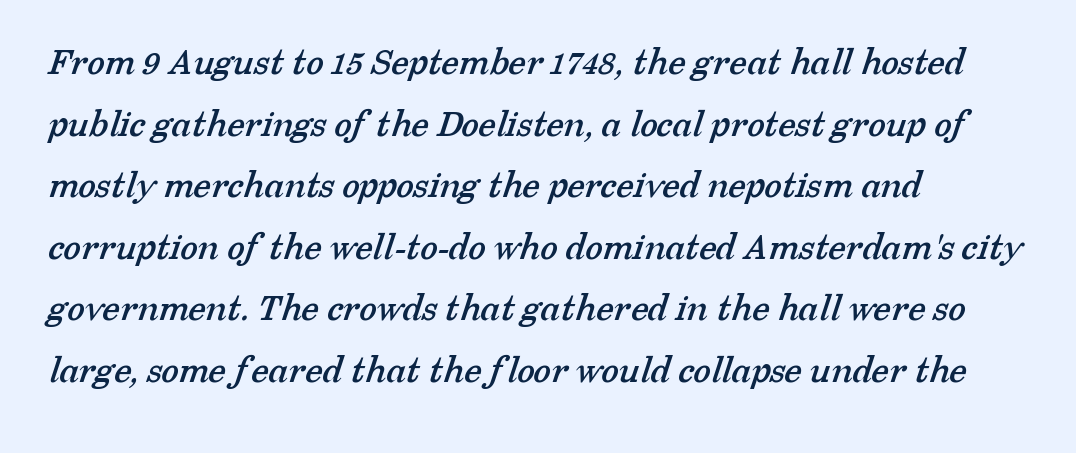
{"serif": "yes", "width": "normal", "stroke_contrast": "low", "x_height": "medium", "monospaced": "no", "underline": "no", "align": "left", "line_spacing": "normal", "line_spacing_ratio": 1.54, "letter_spacing": "normal", "letter_spacing_em": 0.0, "glyph_px": 40}
